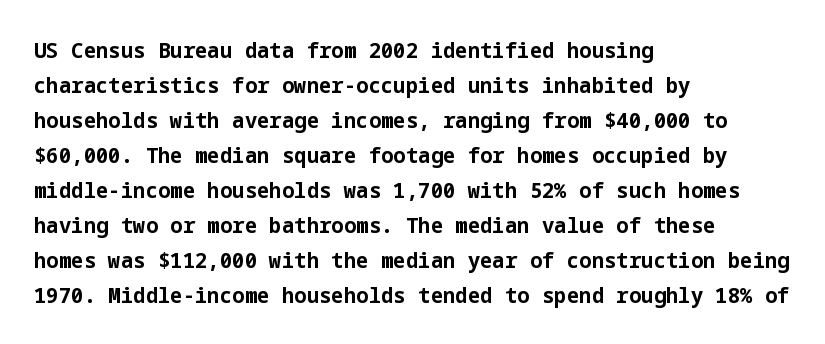
Horizontal bands of white between lines are of average thickness. The rendering keeps characters at their native spacing. Line beginnings align vertically; line endings do not. The font is running at its bold setting. No italicization has been applied; the sample stays upright.
